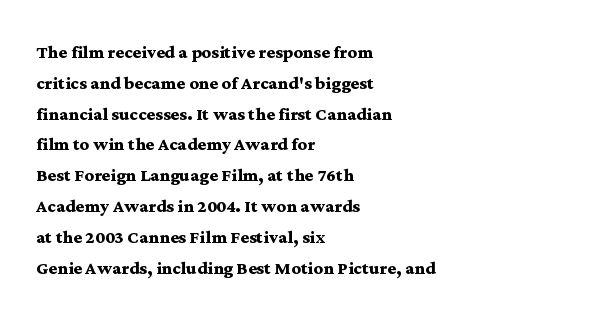
It's the straight-up-and-down kind of type. Descender tails drop into unmarked territory. Weight check: bold — yes, fully. Line beginnings align vertically; line endings do not.
